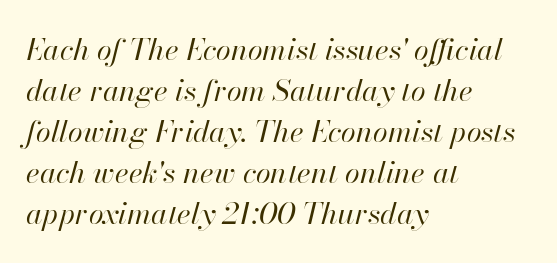
Every row of glyphs begins at an identical x-position on the left. Each word holds together tightly as a unit, with standard inter-letter gaps. The font sits on the lighter half of the weight spectrum, regular included. Spacing verdict: proportional, widths tailored to each character. The specimen omits any rule beneath the text block's lines.
